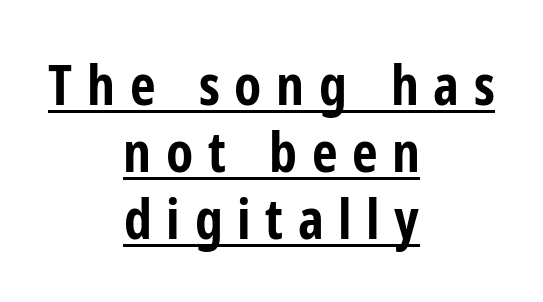
Q: Is the text bold? A: Yes.
Q: Is the text italic (slanted)? A: No, it is upright.
Q: Is the typeface a serif or a sans-serif typeface? A: Sans-serif.
Q: Is the text underlined? A: Yes.
Q: How is the paragraph aligned? A: Centered.
Q: Is the spacing between letters normal or unusually wide? A: Unusually wide.
Q: Width (condensed, normal, or wide)? A: Condensed.
Q: Stroke contrast? A: Low.
Q: x-height? A: Medium.
Q: Monospaced? A: No.
